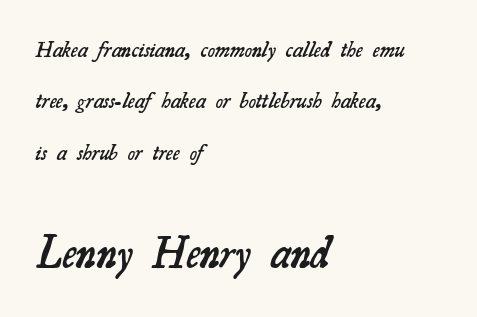
{"serif": "yes", "bold": "semi", "weight": "semibold", "width": "normal", "stroke_contrast": "medium", "x_height": "small", "monospaced": "no", "underline": "no", "align": "left", "line_spacing": "loose", "line_spacing_ratio": 2.33, "letter_spacing": "normal", "letter_spacing_em": 0.0, "larger_block": "second", "size_ratio": 2.0, "glyph_px": 44}
